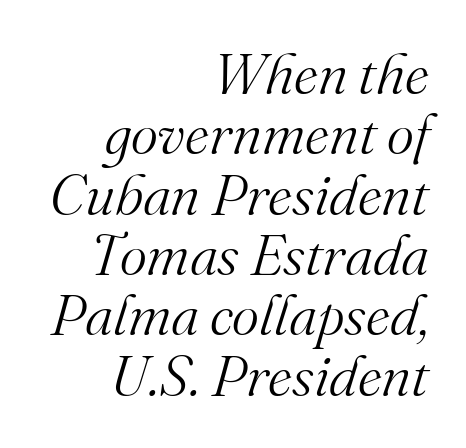
{"serif": "yes", "italic": "yes", "lean": "right", "slant_degrees": 16, "bold": "no", "weight": "light", "width": "normal", "stroke_contrast": "medium", "x_height": "small", "monospaced": "no", "underline": "no", "align": "right", "line_spacing": "tight", "line_spacing_ratio": 1.04, "letter_spacing": "normal", "letter_spacing_em": 0.0, "glyph_px": 58}
